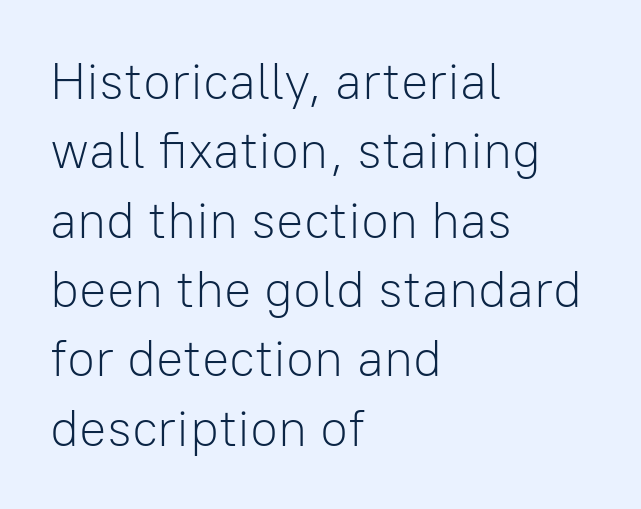
Q: Is the text bold? A: No.
Q: Is the text italic (slanted)? A: No, it is upright.
Q: Is the typeface a serif or a sans-serif typeface? A: Sans-serif.
Q: Is the text underlined? A: No.
Q: How is the paragraph aligned? A: Left-aligned.
Q: Is the spacing between letters normal or unusually wide? A: Normal.
Q: Is the spacing between lines tight, normal or loose? A: Normal.
Q: Width (condensed, normal, or wide)? A: Normal.
Q: Stroke contrast? A: Low.
Q: x-height? A: Medium.
Q: Monospaced? A: No.
